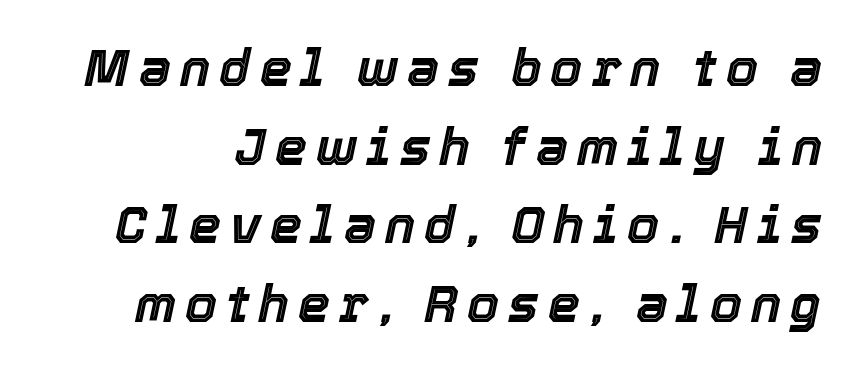
Regarding leading, the lines here are spaced in the standard way. Looks like regular typesetting: each glyph gets only the width it needs. Each row of text sits above clean, open space. The font's italic variant was chosen for this text.
